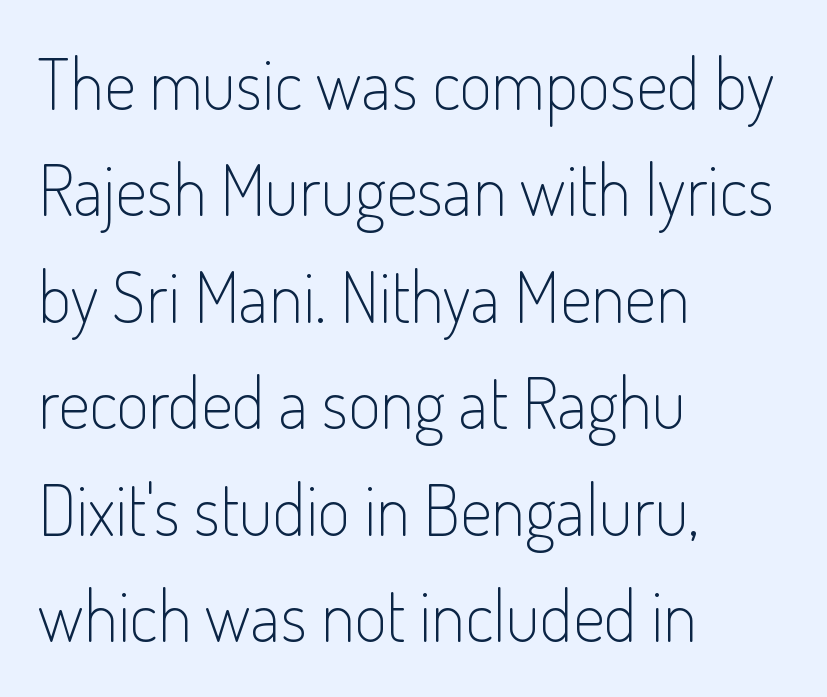
{"serif": "no", "italic": "no", "bold": "no", "weight": "light", "width": "condensed", "stroke_contrast": "low", "x_height": "small", "monospaced": "no", "underline": "no", "align": "left", "line_spacing": "normal", "line_spacing_ratio": 1.52, "letter_spacing": "normal", "letter_spacing_em": 0.0, "glyph_px": 70}
